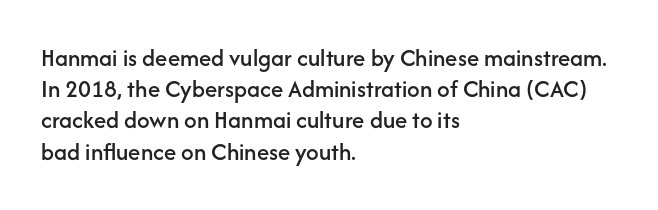
{"italic": "no", "underline": "no", "align": "left", "line_spacing": "normal", "line_spacing_ratio": 1.25, "letter_spacing": "normal", "letter_spacing_em": 0.0, "glyph_px": 25}
